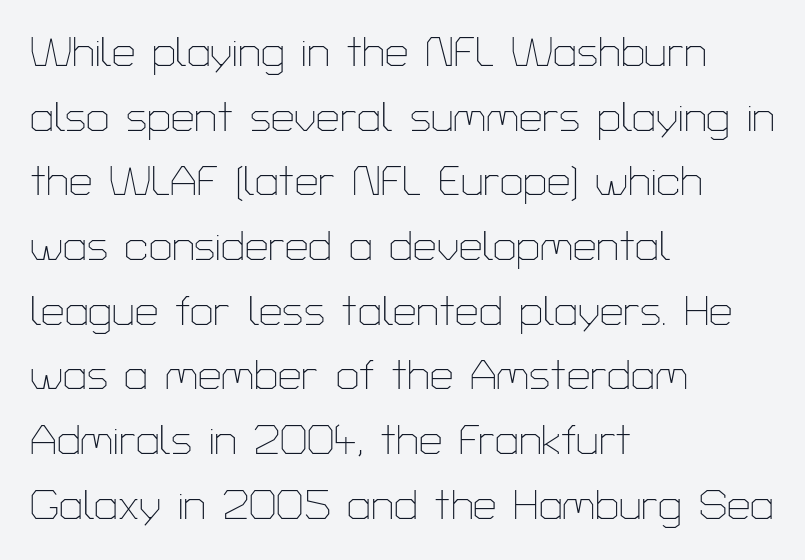
Q: Is the text bold? A: No.
Q: Is the text italic (slanted)? A: No, it is upright.
Q: Is the typeface a serif or a sans-serif typeface? A: Sans-serif.
Q: Is the text underlined? A: No.
Q: How is the paragraph aligned? A: Left-aligned.
Q: Is the spacing between letters normal or unusually wide? A: Normal.
Q: Is the spacing between lines tight, normal or loose? A: Normal.
Q: Width (condensed, normal, or wide)? A: Normal.
Q: Stroke contrast? A: Low.
Q: x-height? A: Medium.
Q: Monospaced? A: No.
